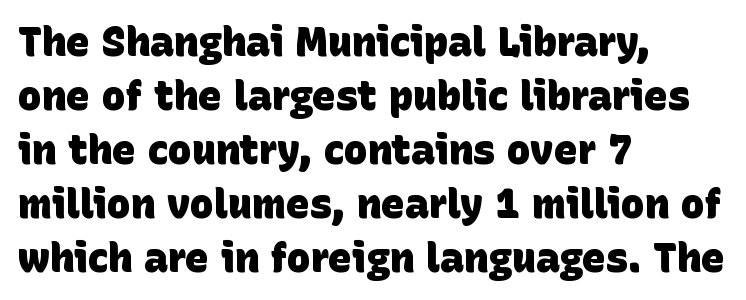
Short and long lines alike share a common starting point at left. Glyph-to-glyph distance matches everyday printed text. Check where the strokes stop: nothing finishes them off — pure sans. The face used here is proportionally spaced, like ordinary book or web type. Its strokes are broad and dark, the hallmark of bold type. The space between consecutive lines is moderate.
